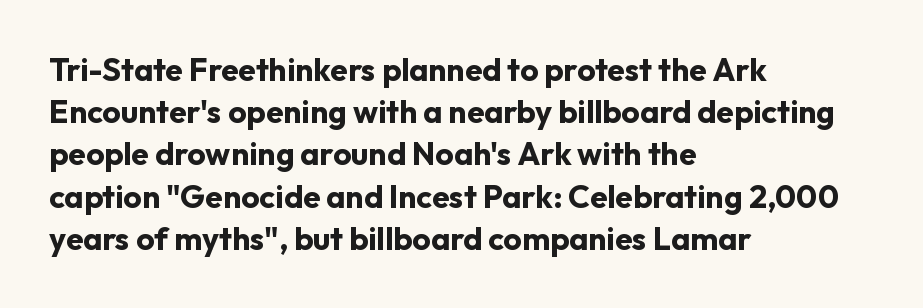
Bold? Absolutely — the strokes are thick and heavy. This sample has the flowing, uneven cadence of proportional lettering. The rendering shows plain stroke endings on the letterforms — a sans-serif design. This sample is left-justified, so line endings fall wherever the words run out.
